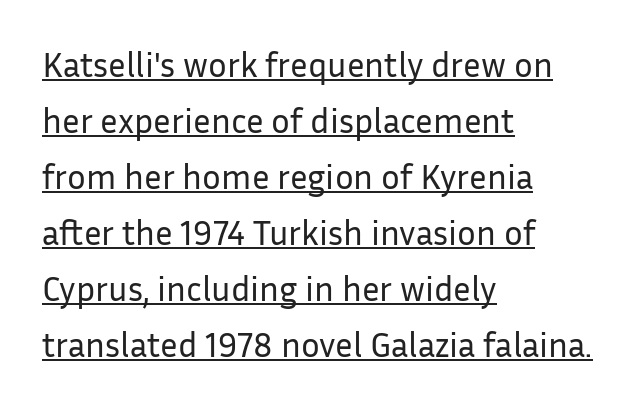
This is roman type, the default non-slanted kind. The letterforms sit shoulder to shoulder at normal distance. The passage shown is underscored from start to finish. Horizontal bands of white between lines are of average thickness. To sum up the face: it is a sans, with no serifs. Is this a fixed-width face? No — the glyphs have proportional, varying widths.
